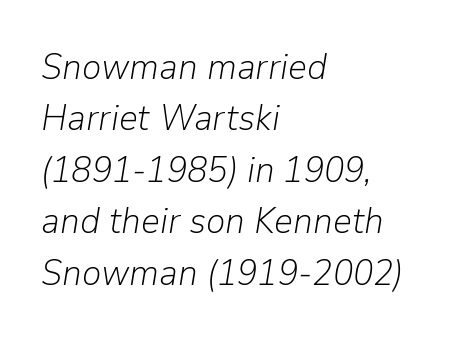
Each word holds together tightly as a unit, with standard inter-letter gaps. In terms of posture, this sample is oblique. Stems and bowls with no extra thickness — not bold. This block has exactly the height ordinary leading produces. The ragged edge is on the right, which tells us the setting is flush left. A typesetter would call this proportional, since set widths differ per character.
